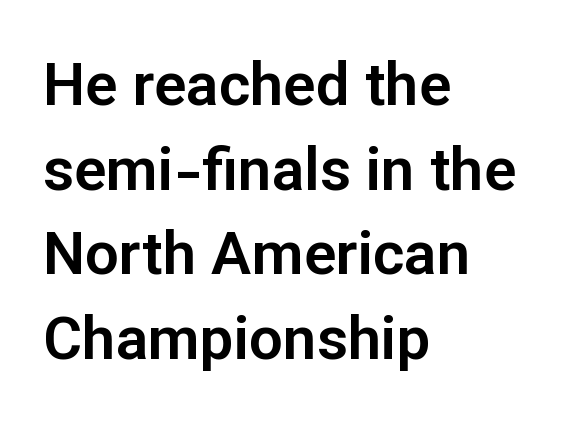
The image shows 60 px sans-serif type, upright; set left-aligned, normal line spacing (1.41x), normal letter spacing, not underlined; low stroke contrast and a medium x-height.
